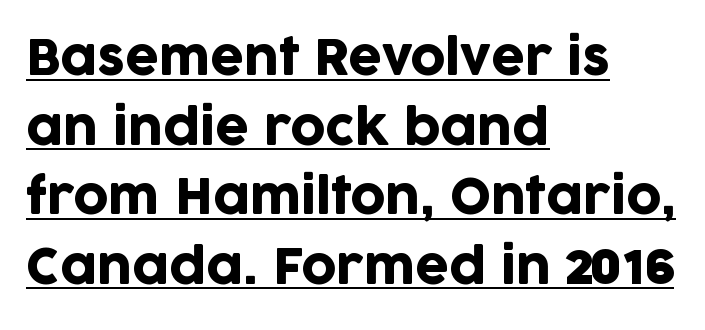
The image shows 48 px sans-serif type, upright; set left-aligned, normal line spacing (1.45x), normal letter spacing, underlined; low stroke contrast and a large x-height.
